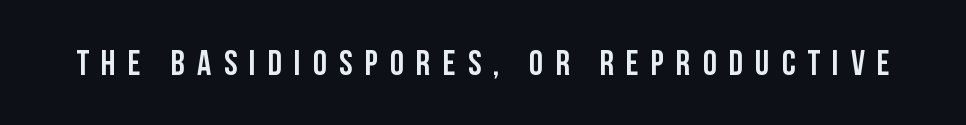
The image shows 35 px condensed sans-serif type, upright; set unusually wide letter spacing (+0.35 em), not underlined; low stroke contrast and a large x-height.
